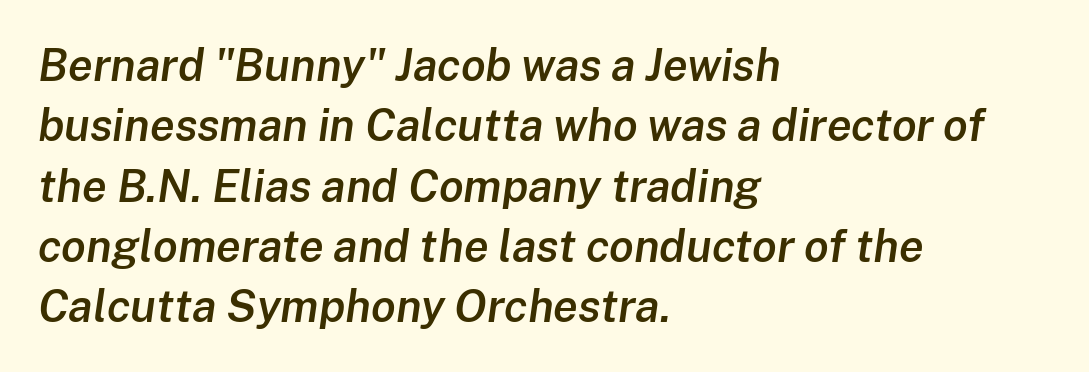
Q: Is the text bold? A: Semi-bold.
Q: Is the text italic (slanted)? A: Yes, it leans right by about 8 degrees.
Q: Is the text underlined? A: No.
Q: How is the paragraph aligned? A: Left-aligned.
Q: Is the spacing between letters normal or unusually wide? A: Normal.
Q: Is the spacing between lines tight, normal or loose? A: Normal.
Q: Width (condensed, normal, or wide)? A: Normal.
Q: Stroke contrast? A: Low.
Q: x-height? A: Medium.
Q: Monospaced? A: No.
